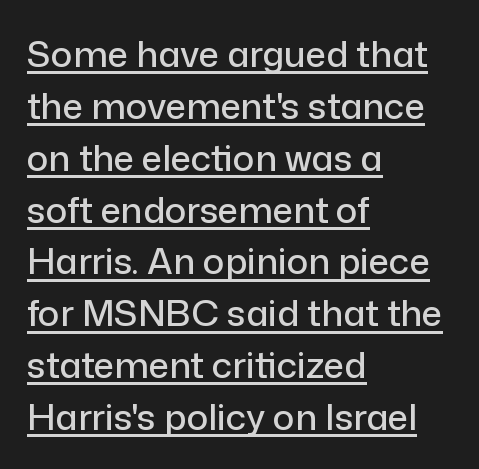
Baseline-to-baseline distance is the conventional proportion of letter height. Think of a printed novel: that variable character pitch is what you see here. These lines were composed using upright roman letters. Horizontally, the lines are justified to the leading edge only. Characters follow at the spacing the type designer built in. Underlining? Definitely there.
